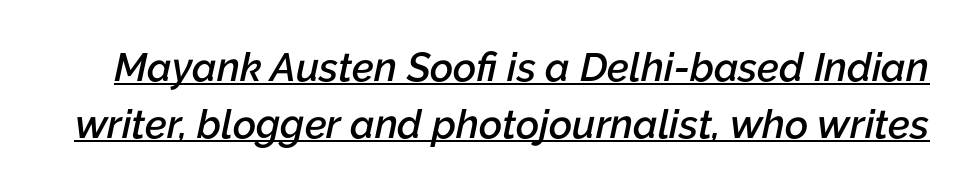
No extra tracking has been applied to these lines. The string is rendered with underlining switched on. Each letter keeps its own natural width here, so spacing adapts to shape. Horizontal bands of white between lines are of average thickness.
